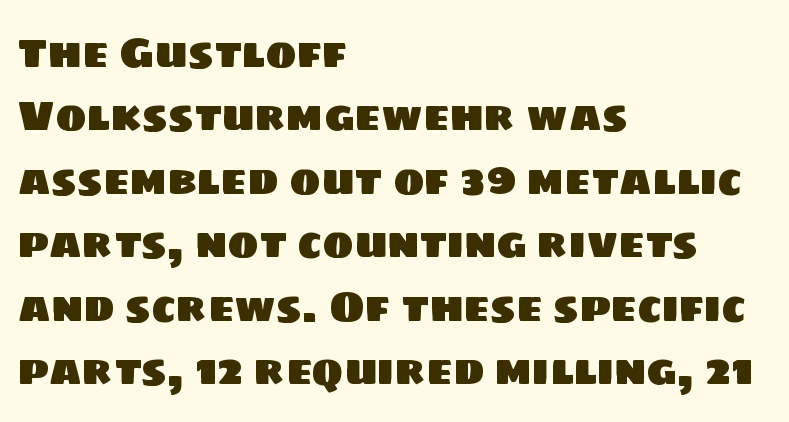
Q: Is the typeface a serif or a sans-serif typeface? A: Sans-serif.
Q: Is the text underlined? A: No.
Q: How is the paragraph aligned? A: Left-aligned.
Q: Is the spacing between letters normal or unusually wide? A: Normal.
Q: Is the spacing between lines tight, normal or loose? A: Normal.
Q: Width (condensed, normal, or wide)? A: Normal.
Q: Stroke contrast? A: Low.
Q: x-height? A: Large.
Q: Monospaced? A: No.
